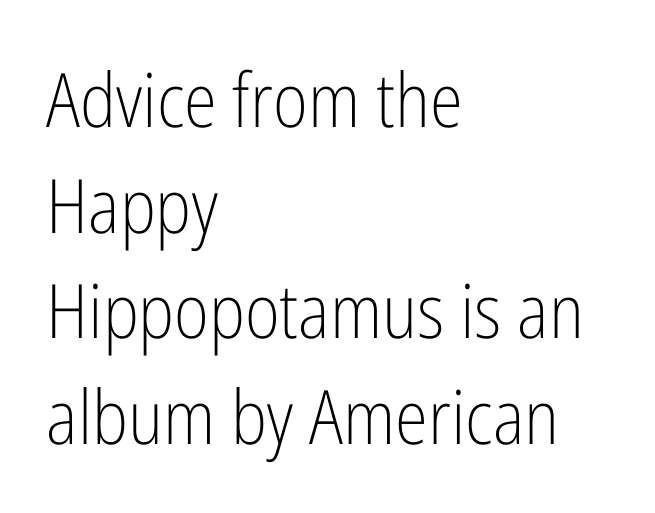
Stroke terminals: plain, sans-serif. The letters sit at their default tracking, neither squeezed nor spread. These lines are rendered in a variable-pitch font. This rendering features lettering with no underline. The rendering uses a moderate line-height, typical for paragraphs.
